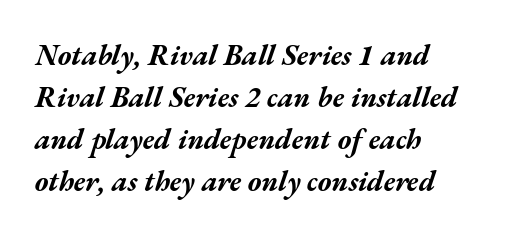
Q: Is the text bold? A: Yes.
Q: Is the text italic (slanted)? A: Yes, it leans right by about 17 degrees.
Q: Is the text underlined? A: No.
Q: How is the paragraph aligned? A: Left-aligned.
Q: Is the spacing between letters normal or unusually wide? A: Normal.
Q: Is the spacing between lines tight, normal or loose? A: Normal.
Q: Width (condensed, normal, or wide)? A: Wide.
Q: Stroke contrast? A: Medium.
Q: x-height? A: Medium.
Q: Monospaced? A: No.
